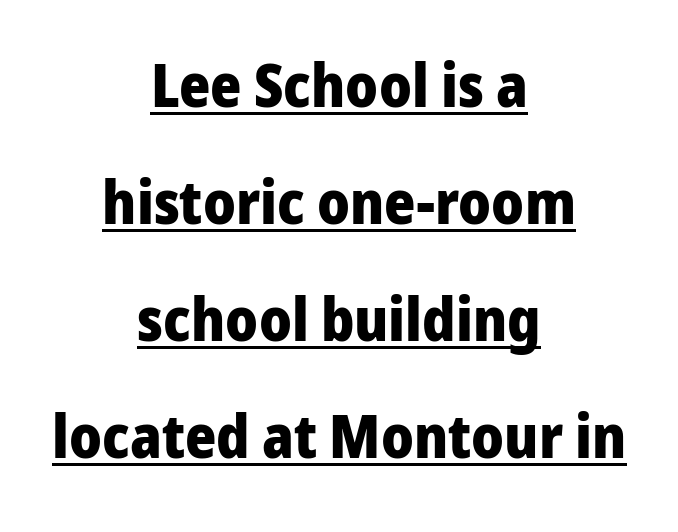
{"serif": "no", "italic": "no", "bold": "yes", "weight": "heavy", "width": "normal", "stroke_contrast": "low", "x_height": "medium", "monospaced": "no", "underline": "yes", "align": "center", "line_spacing": "loose", "line_spacing_ratio": 1.95, "letter_spacing": "normal", "letter_spacing_em": 0.0, "glyph_px": 60}
